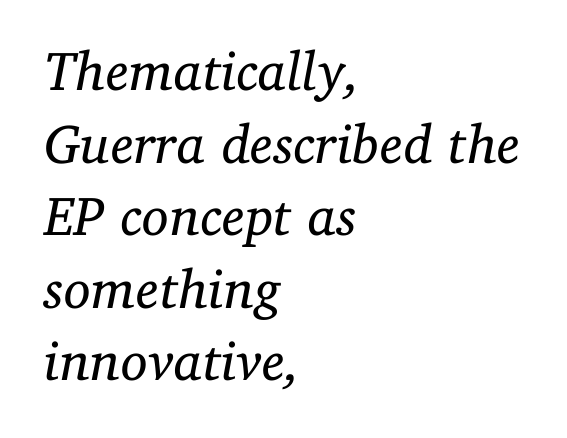
The image shows 55 px regular-weight serif type, italic (leaning right); set left-aligned, normal line spacing (1.32x), normal letter spacing, not underlined; low stroke contrast and a medium x-height.
